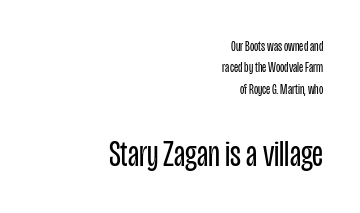
The image shows 37 px regular-weight, condensed sans-serif type, upright; set right-aligned, normal line spacing (1.53x), normal letter spacing, not underlined; the second (bottom) block is 2.64x larger; low stroke contrast and a large x-height.
